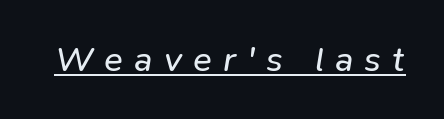
Someone cranked the tracking dial way up on this one. Compared with a typical body face, this is equally light or lighter still. Looks like regular typesetting: each glyph gets only the width it needs. The letters are slanted; this is an italic face.
